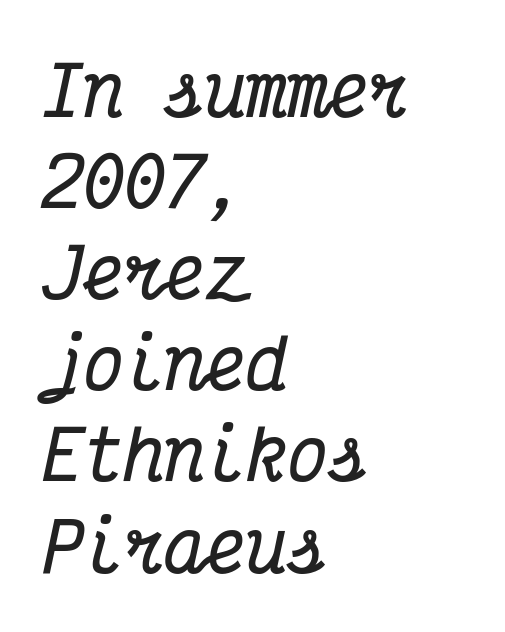
{"serif": "yes", "italic": "yes", "lean": "right", "slant_degrees": 12, "bold": "yes", "weight": "bold", "width": "condensed", "stroke_contrast": "medium", "x_height": "medium", "monospaced": "yes", "underline": "no", "align": "left", "line_spacing": "normal", "line_spacing_ratio": 1.34, "letter_spacing": "normal", "letter_spacing_em": 0.0, "glyph_px": 68}
